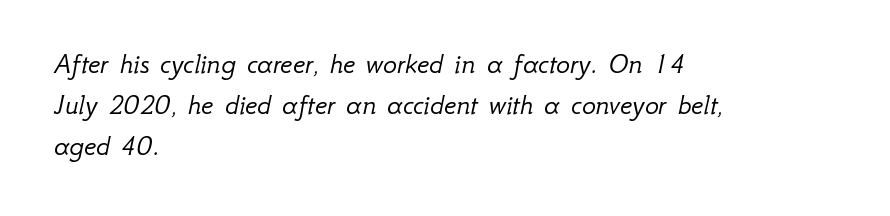
The image shows 29 px light type, italic (leaning right); set left-aligned, normal line spacing (1.41x), normal letter spacing, not underlined; low stroke contrast and a small x-height.
